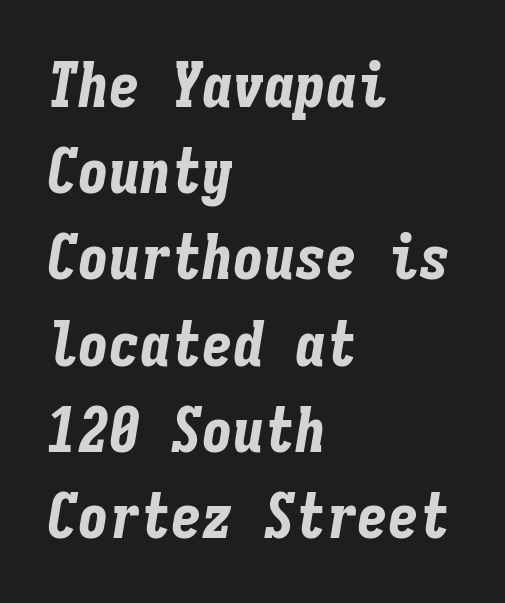
{"italic": "yes", "lean": "right", "slant_degrees": 9, "bold": "yes", "weight": "bold", "width": "condensed", "stroke_contrast": "low", "x_height": "medium", "monospaced": "yes", "underline": "no", "align": "left", "line_spacing": "normal", "line_spacing_ratio": 1.39, "letter_spacing": "normal", "letter_spacing_em": 0.0, "glyph_px": 62}
